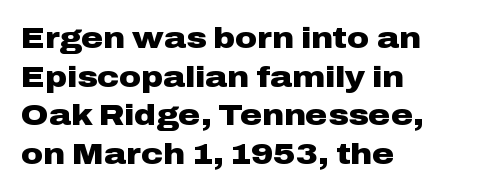
These lines are rendered in a variable-pitch font. Successive baselines arrive at the customary interval. These lines carry a lot of weight — the face is fully bold. Every row of glyphs begins at an identical x-position on the left. Quick note: not italic, upright. The words here are not underlined.
